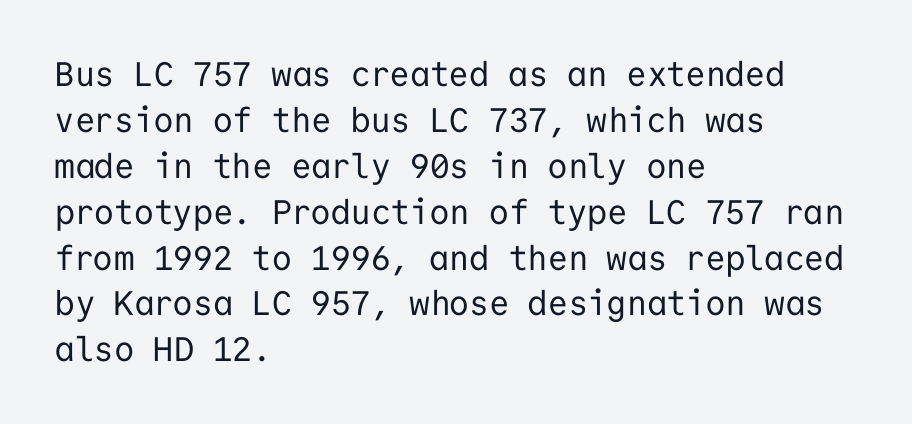
{"serif": "no", "italic": "no", "bold": "no", "weight": "regular", "width": "normal", "stroke_contrast": "low", "x_height": "medium", "monospaced": "yes", "underline": "no", "align": "left", "line_spacing": "normal", "line_spacing_ratio": 1.35, "letter_spacing": "normal", "letter_spacing_em": 0.0, "glyph_px": 34}
